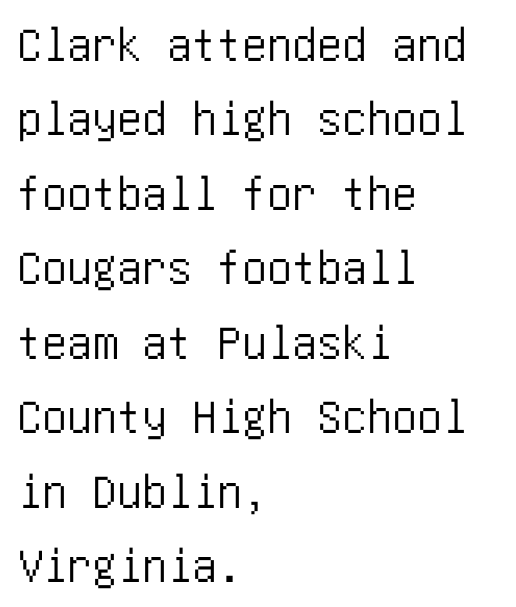
Q: Is the text italic (slanted)? A: No, it is upright.
Q: Is the typeface a serif or a sans-serif typeface? A: Sans-serif.
Q: Is the text underlined? A: No.
Q: How is the paragraph aligned? A: Left-aligned.
Q: Is the spacing between letters normal or unusually wide? A: Normal.
Q: Is the spacing between lines tight, normal or loose? A: Normal.
Q: Width (condensed, normal, or wide)? A: Condensed.
Q: Stroke contrast? A: Low.
Q: x-height? A: Large.
